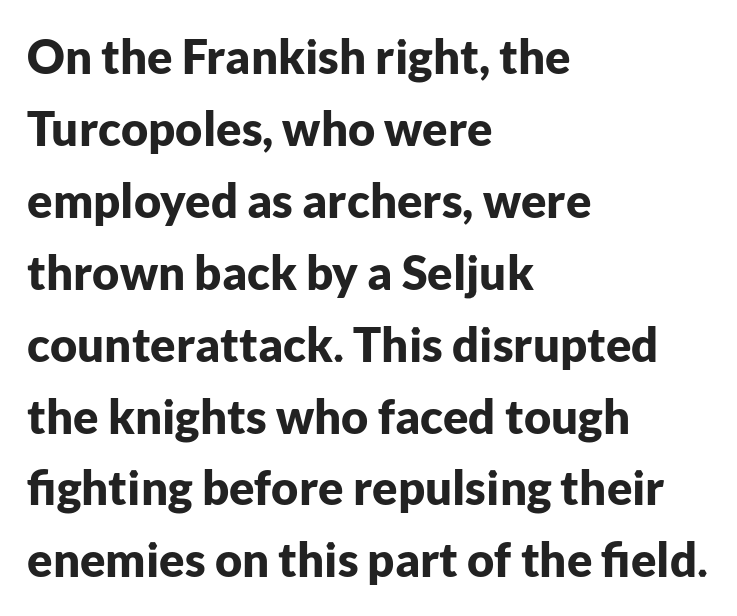
{"serif": "no", "italic": "no", "bold": "yes", "weight": "bold", "width": "normal", "stroke_contrast": "low", "x_height": "medium", "monospaced": "no", "underline": "no", "align": "left", "line_spacing": "normal", "line_spacing_ratio": 1.53, "letter_spacing": "normal", "letter_spacing_em": 0.0, "glyph_px": 47}
